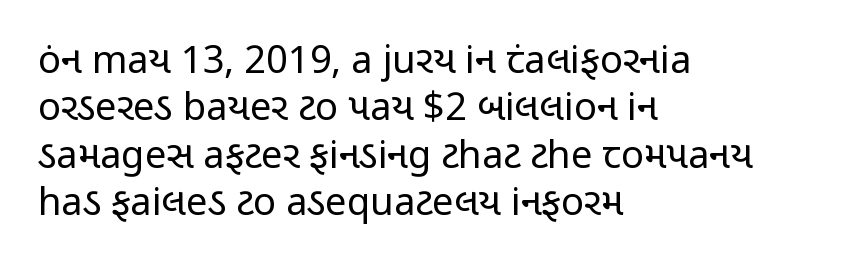
{"serif": "no", "italic": "no", "bold": "no", "weight": "regular", "width": "condensed", "stroke_contrast": "low", "x_height": "medium", "monospaced": "no", "underline": "no", "align": "left", "line_spacing": "normal", "line_spacing_ratio": 1.25, "letter_spacing": "normal", "letter_spacing_em": 0.0, "glyph_px": 38}
